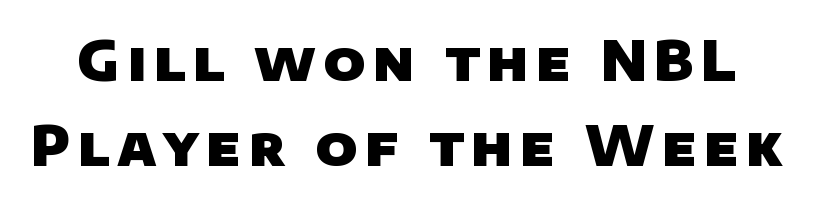
One glance says typical: line gaps are just what's usual. Heavy, bold letterforms. Grotesque or geometric, the face here clearly has no serifs. Each letter keeps its own natural width here, so spacing adapts to shape.
